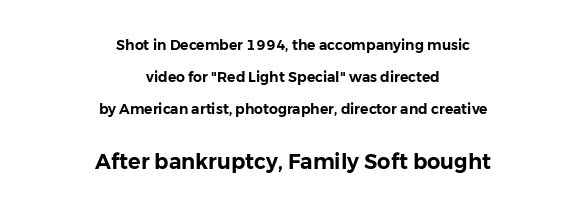
Q: Is the text italic (slanted)? A: No, it is upright.
Q: Is the text underlined? A: No.
Q: How is the paragraph aligned? A: Centered.
Q: Is the spacing between letters normal or unusually wide? A: Normal.
Q: Is the spacing between lines tight, normal or loose? A: Loose.
Q: Which block of text is set in a larger size, the first (top) or the second (bottom)? A: The second (bottom) one.
